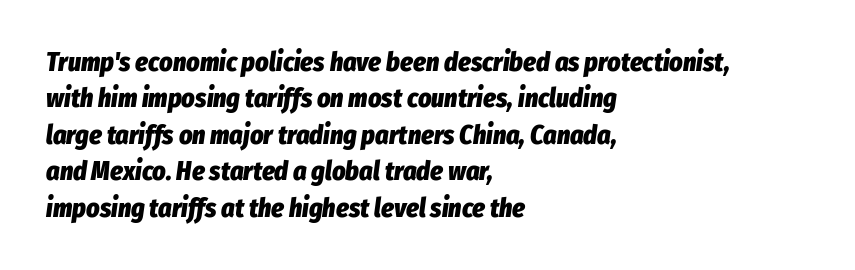
{"italic": "yes", "lean": "right", "slant_degrees": 8, "bold": "yes", "underline": "no", "align": "left", "line_spacing": "normal", "line_spacing_ratio": 1.4, "letter_spacing": "normal", "letter_spacing_em": 0.0, "glyph_px": 26}
